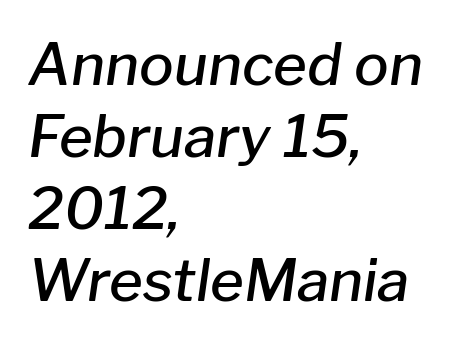
{"italic": "yes", "lean": "right", "slant_degrees": 8, "bold": "semi", "weight": "semibold", "width": "normal", "stroke_contrast": "low", "x_height": "medium", "monospaced": "no", "underline": "no", "align": "left", "line_spacing_ratio": 1.24, "letter_spacing": "normal", "letter_spacing_em": 0.0, "glyph_px": 58}
